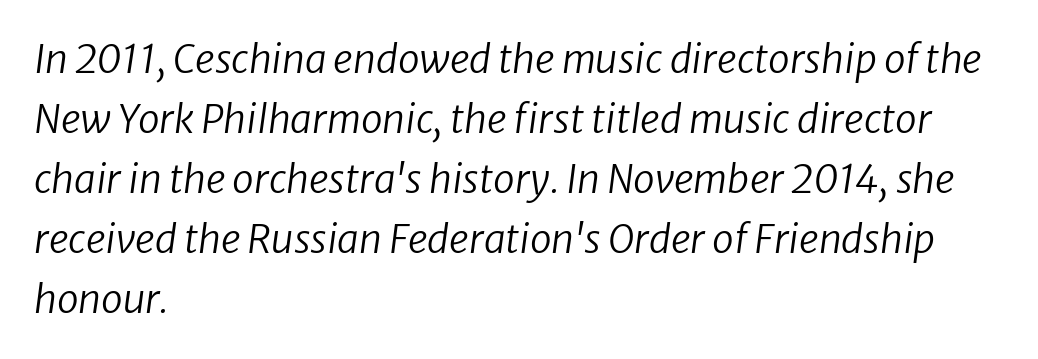
Line starts are locked; line ends wander. You could call the tracking neutral — neither tight nor loose. Is the stroke heavy? The answer is a plain regular-or-lighter. The strip under each line holds only bare page.
